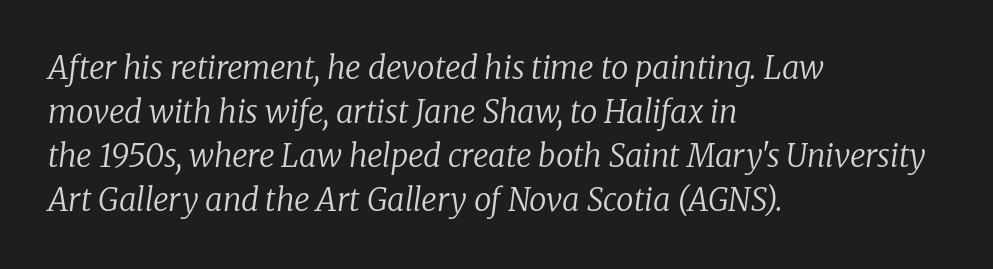
To sum up the face: it has serifs. Quick note: italic. You could not count columns in this text — the font is proportionally spaced. Check under the words: just untouched page. No extra tracking has been applied to these lines. The cut favours lightness, reaching ordinary text weight at its darkest.
